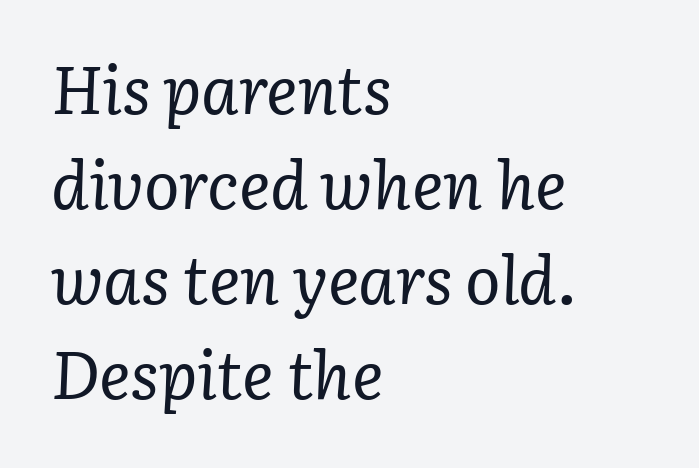
The image shows 66 px regular-weight serif type, italic (leaning right); set left-aligned, normal line spacing (1.44x), normal letter spacing, not underlined; low stroke contrast and a medium x-height.
